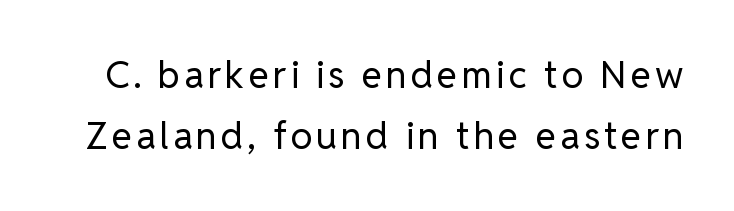
The image shows 37 px regular-weight sans-serif type, upright; set normal line spacing (1.66x), not underlined; low stroke contrast and a medium x-height.
